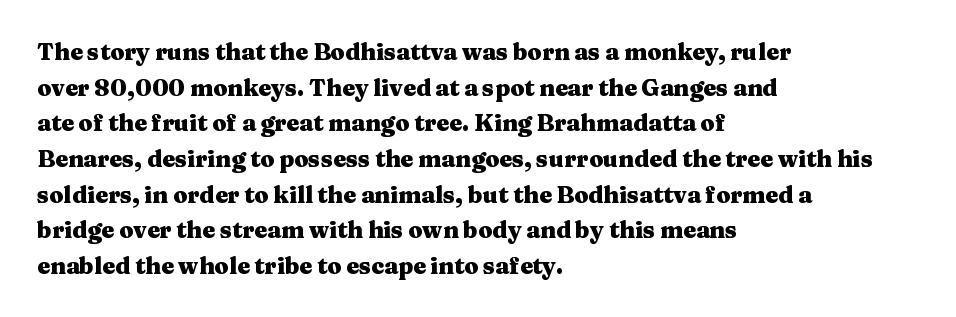
Is the block centered? No — it sits flush against the left margin. A full-strength bold gives these letters their thick strokes. The zone under the glyphs is completely vacant. This sample uses an upright cut, with every glyph sitting square on the baseline. The passage shown has conventional tracking throughout. The line-height multiplier appears to be the usual default.
